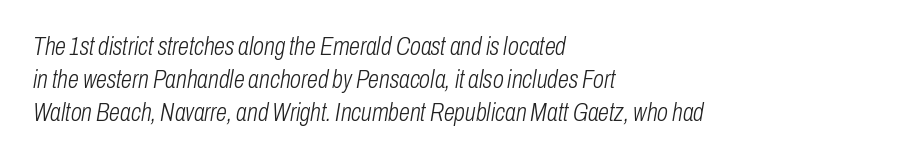
{"italic": "yes", "lean": "right", "slant_degrees": 10, "bold": "no", "underline": "no", "align": "left", "line_spacing": "normal", "line_spacing_ratio": 1.32, "letter_spacing": "normal", "letter_spacing_em": 0.0, "glyph_px": 25}
